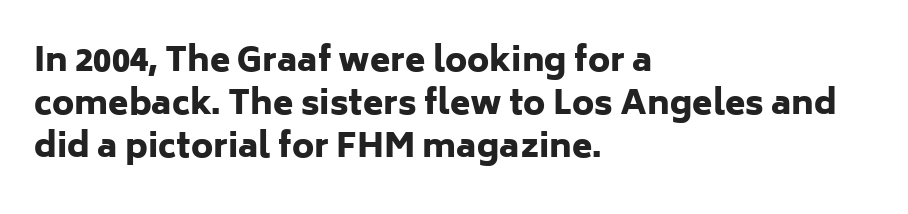
Q: Is the text bold? A: Yes.
Q: Is the text italic (slanted)? A: No, it is upright.
Q: Is the typeface a serif or a sans-serif typeface? A: Sans-serif.
Q: Is the text underlined? A: No.
Q: How is the paragraph aligned? A: Left-aligned.
Q: Is the spacing between letters normal or unusually wide? A: Normal.
Q: Is the spacing between lines tight, normal or loose? A: Normal.
Q: Width (condensed, normal, or wide)? A: Normal.
Q: Stroke contrast? A: Low.
Q: x-height? A: Medium.
Q: Monospaced? A: No.
